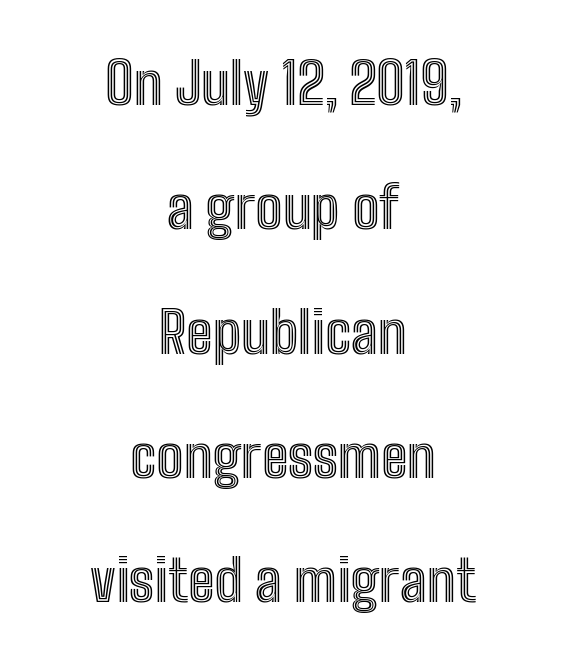
{"italic": "no", "width": "condensed", "x_height": "medium", "monospaced": "no", "underline": "no", "align": "center", "line_spacing": "loose", "line_spacing_ratio": 2.18, "letter_spacing": "normal", "letter_spacing_em": 0.0, "glyph_px": 57}
